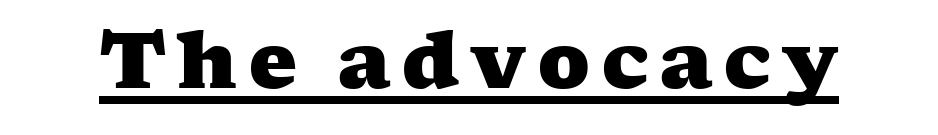
The image shows 78 px heavy, wide serif type; set underlined; medium stroke contrast and a medium x-height.
